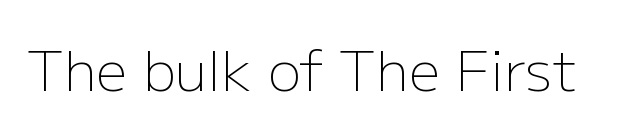
The image shows 55 px light sans-serif type, upright; set normal letter spacing, not underlined; low stroke contrast and a medium x-height.
